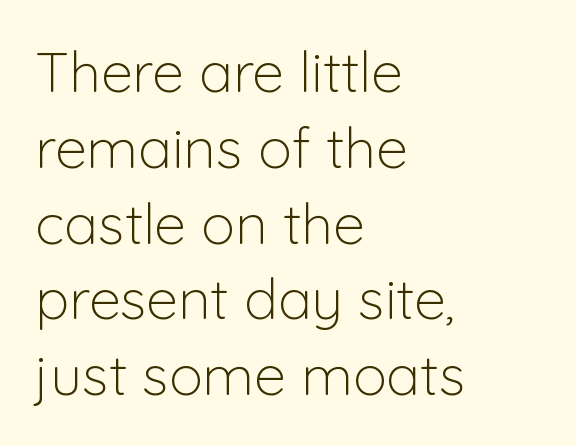
{"serif": "no", "italic": "no", "bold": "no", "weight": "light", "width": "normal", "stroke_contrast": "low", "x_height": "medium", "monospaced": "no", "underline": "no", "align": "left", "line_spacing": "normal", "line_spacing_ratio": 1.33, "letter_spacing": "normal", "letter_spacing_em": 0.0, "glyph_px": 57}
